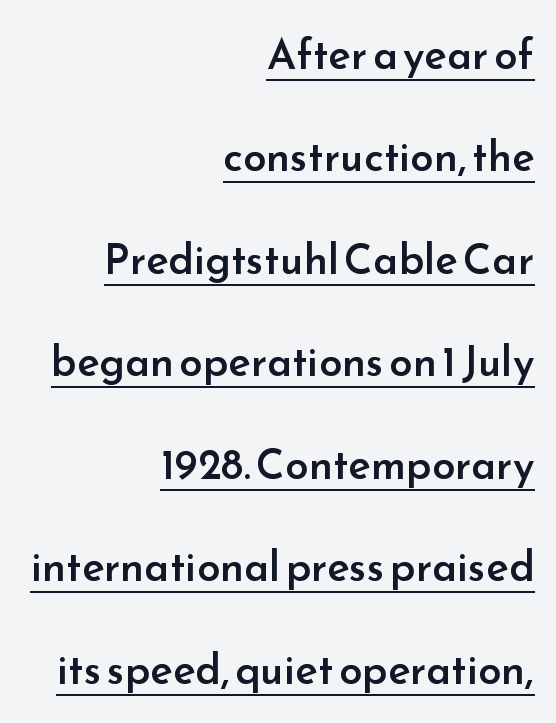
Every row of glyphs terminates at an identical x-position on the right. Summary of vertical rhythm: relaxed, with wide interline spacing. Compared with typical body copy, the letter spacing here is the same. The characters look somewhat weighty, a semibold short of true bold. Every stem runs plumb, perpendicular to the baseline. Varying glyph widths throughout — classic text-font behaviour.
